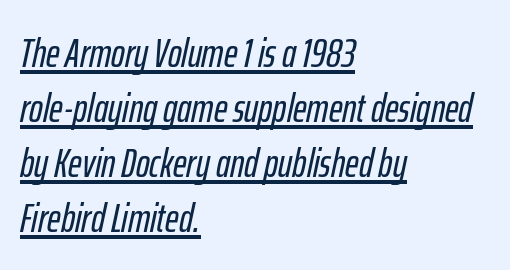
Q: Is the text italic (slanted)? A: Yes, it leans right by about 12 degrees.
Q: Is the text underlined? A: Yes.
Q: How is the paragraph aligned? A: Left-aligned.
Q: Is the spacing between letters normal or unusually wide? A: Normal.
Q: Is the spacing between lines tight, normal or loose? A: Normal.
Q: Width (condensed, normal, or wide)? A: Condensed.
Q: Stroke contrast? A: Low.
Q: x-height? A: Medium.
Q: Monospaced? A: No.
